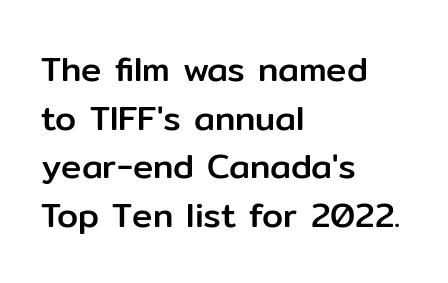
The type sits square on the baseline with zero lean. Reading down the column, the eye jumps a familiar distance to each next line. What kind of face is this? One without serifs — a sans. A classic flush-left, rag-right setting is used for this passage.
